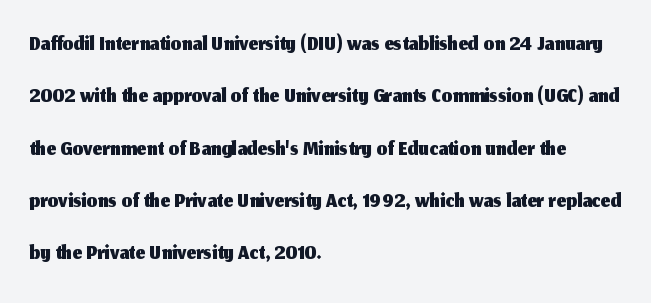
Horizontal bands of white between lines are of average thickness. Beneath every word, the page is bare. Characters remain perfectly vertical along every line. Short and long lines alike share a common starting point at left. A typesetter would call this proportional, since set widths differ per character. The type family on display is of the sans-serif kind.
